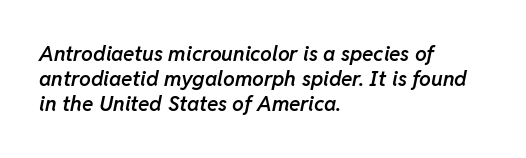
Q: Is the text bold? A: Semi-bold.
Q: Is the text italic (slanted)? A: Yes, it leans right by about 11 degrees.
Q: Is the text underlined? A: No.
Q: How is the paragraph aligned? A: Left-aligned.
Q: Is the spacing between letters normal or unusually wide? A: Normal.
